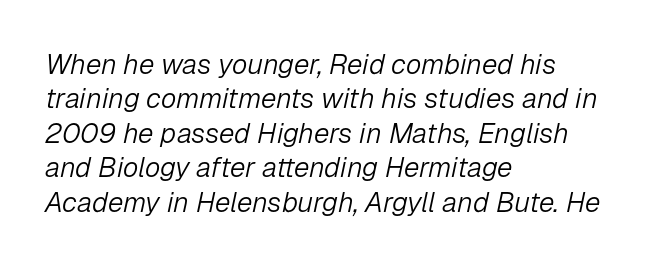
The image shows 28 px light type, italic (leaning right); set left-aligned, line spacing 1.23x, normal letter spacing, not underlined; low stroke contrast and a medium x-height.
